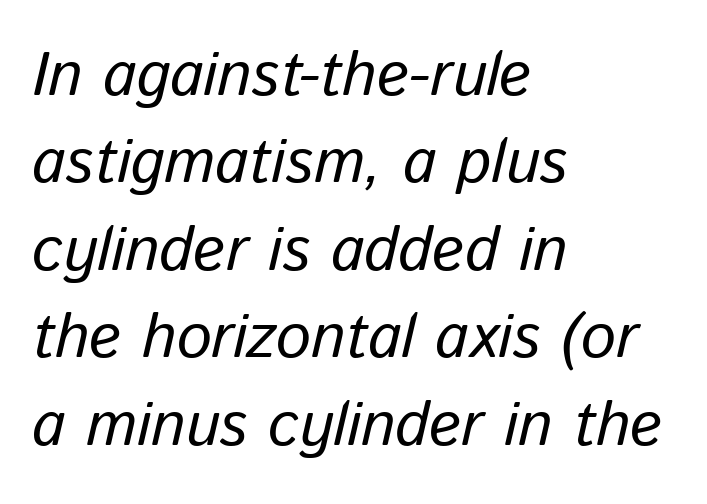
The image shows 62 px text type, italic (leaning right); set left-aligned, normal line spacing (1.41x), normal letter spacing, not underlined; low stroke contrast and a medium x-height.
